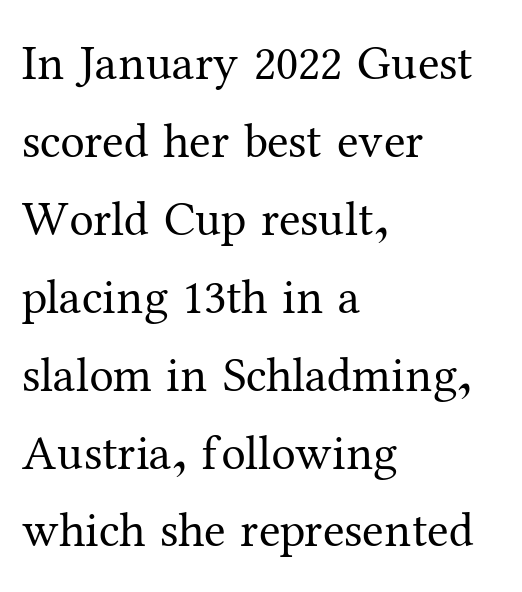
{"serif": "yes", "italic": "no", "bold": "no", "weight": "regular", "width": "normal", "stroke_contrast": "medium", "x_height": "medium", "monospaced": "no", "underline": "no", "align": "left", "line_spacing": "normal", "line_spacing_ratio": 1.59, "letter_spacing": "normal", "letter_spacing_em": 0.0, "glyph_px": 49}
